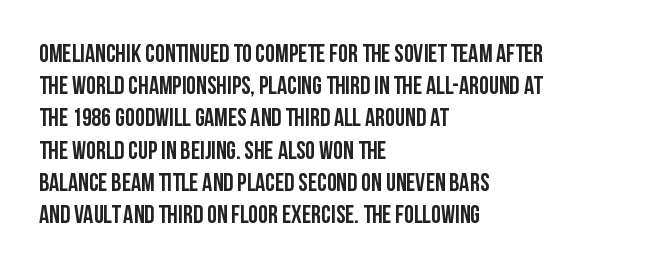
Q: Is the text italic (slanted)? A: No, it is upright.
Q: Is the text underlined? A: No.
Q: How is the paragraph aligned? A: Left-aligned.
Q: Is the spacing between letters normal or unusually wide? A: Normal.
Q: Is the spacing between lines tight, normal or loose? A: Normal.
